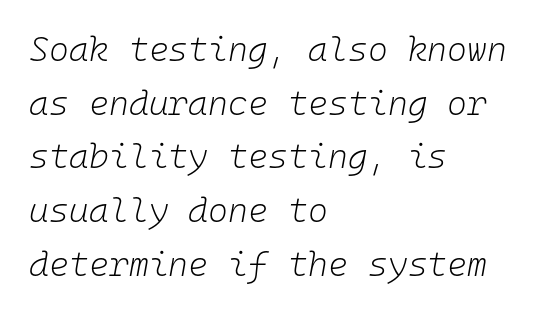
{"italic": "yes", "lean": "right", "slant_degrees": 10, "bold": "no", "weight": "light", "width": "normal", "stroke_contrast": "low", "x_height": "medium", "monospaced": "yes", "underline": "no", "align": "left", "line_spacing": "normal", "line_spacing_ratio": 1.58, "letter_spacing": "normal", "letter_spacing_em": 0.0, "glyph_px": 34}
